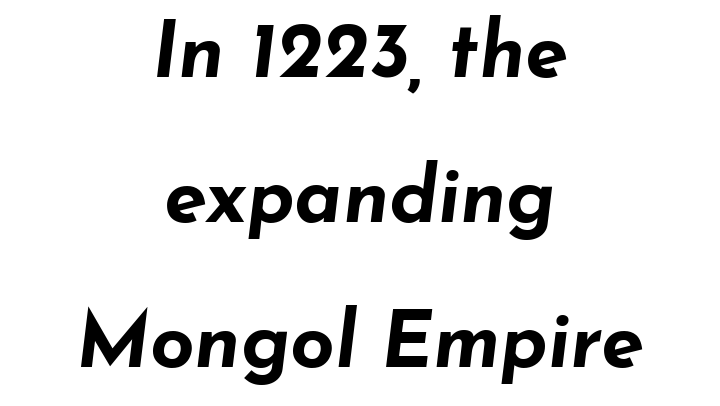
Q: Is the text bold? A: Yes.
Q: Is the text italic (slanted)? A: Yes, it leans right by about 7 degrees.
Q: Is the text underlined? A: No.
Q: How is the paragraph aligned? A: Centered.
Q: Is the spacing between letters normal or unusually wide? A: Normal.
Q: Width (condensed, normal, or wide)? A: Wide.
Q: Stroke contrast? A: Low.
Q: x-height? A: Small.
Q: Monospaced? A: No.
